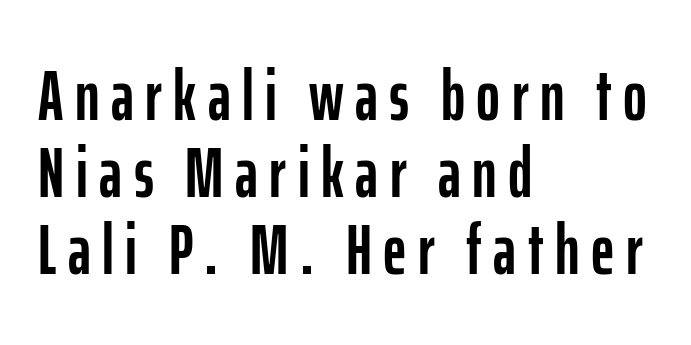
This sample has the flowing, uneven cadence of proportional lettering. The axis of the letterforms is exactly vertical. Serifs: no, the terminals of the letterforms are clean. No word sits above an underline.
